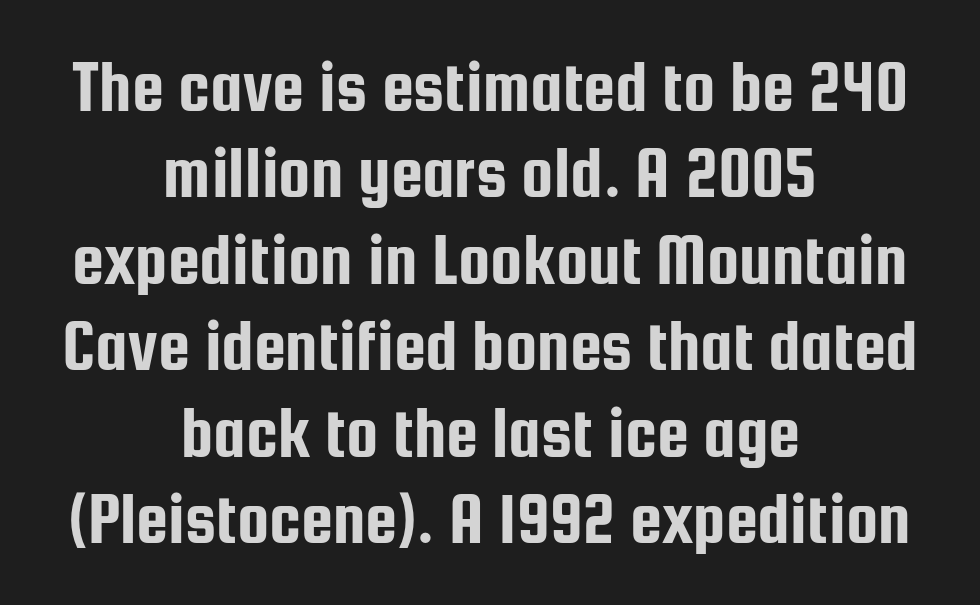
Default kerning and tracking; the words read as compact shapes. The strip under each line holds only bare page. Character widths vary here, with narrow letters taking less room than wide ones. In terms of letterform style, serifs are entirely absent. Layout note: lines centered.
